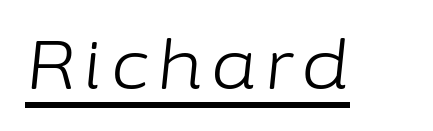
Q: Is the text bold? A: No.
Q: Is the text italic (slanted)? A: Yes, it leans right by about 6 degrees.
Q: Is the text underlined? A: Yes.
Q: Width (condensed, normal, or wide)? A: Normal.
Q: Stroke contrast? A: Low.
Q: x-height? A: Medium.
Q: Monospaced? A: No.
